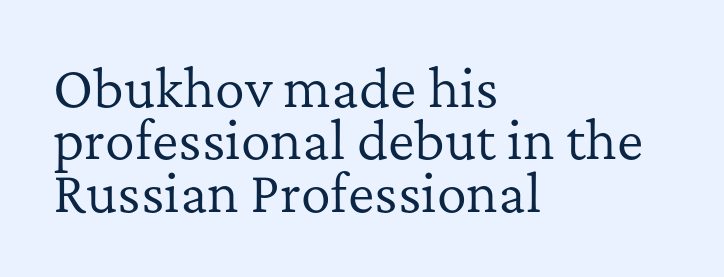
The passage shown is not underscored anywhere. Compared with typical body copy, the letter spacing here is the same. Does the leading feel generous? Not at all — it's pinched. Is this a sans? No — the strokes have serifs.
